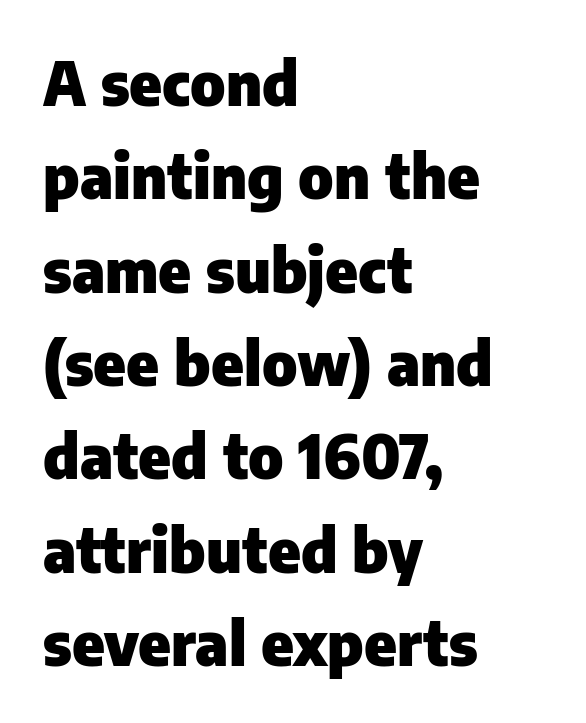
{"serif": "no", "italic": "no", "bold": "yes", "weight": "heavy", "width": "normal", "stroke_contrast": "low", "x_height": "medium", "monospaced": "no", "underline": "no", "align": "left", "line_spacing": "normal", "line_spacing_ratio": 1.53, "letter_spacing": "normal", "letter_spacing_em": 0.0, "glyph_px": 61}
